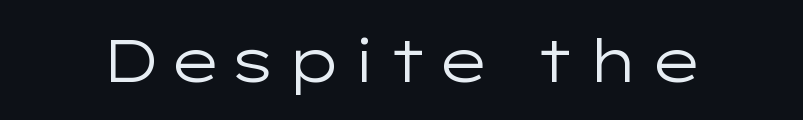
The image shows 59 px regular-weight, wide sans-serif type, upright; set not underlined; low stroke contrast and a medium x-height.
